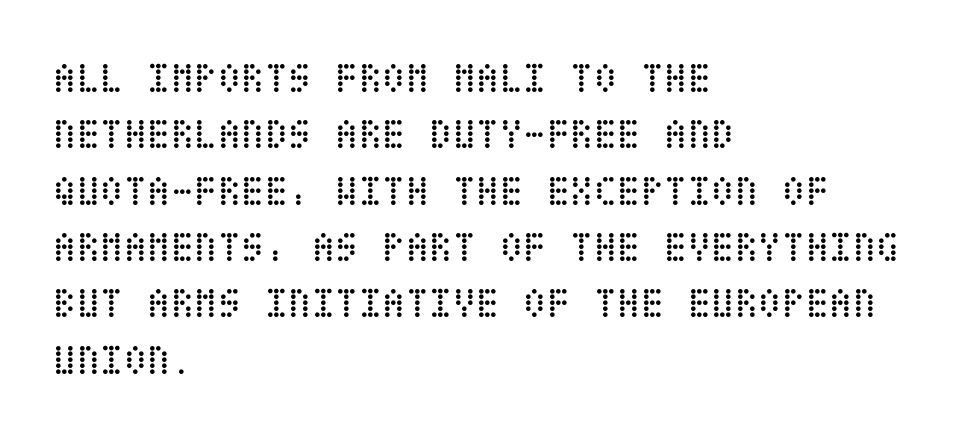
{"italic": "no", "bold": "no", "weight": "regular", "width": "condensed", "stroke_contrast": "low", "x_height": "large", "underline": "no", "align": "left", "line_spacing": "normal", "line_spacing_ratio": 1.31, "letter_spacing": "normal", "letter_spacing_em": 0.0, "glyph_px": 43}
